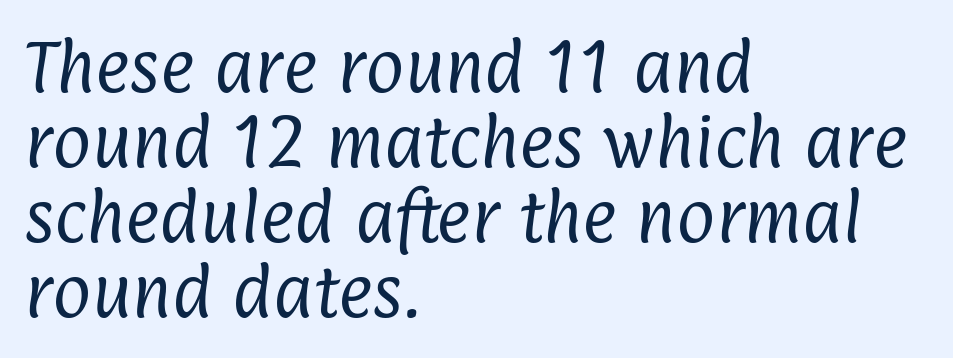
If you measured baseline to baseline, you'd find a middling distance. You could not count columns in this text — the font is proportionally spaced. Check under the words: just untouched page. The lines are quadded left. The horizontal fit of the characters is conventional and even. Examine the stroke ends and you'll find no serifs.
